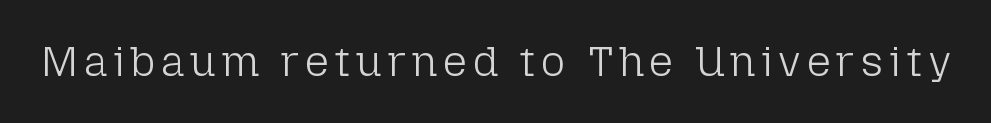
The image shows 42 px light sans-serif type, upright; set not underlined; low stroke contrast and a medium x-height.
